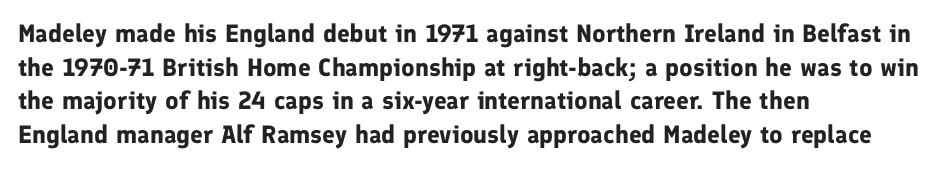
Q: Is the text bold? A: Yes.
Q: Is the text italic (slanted)? A: No, it is upright.
Q: Is the text underlined? A: No.
Q: How is the paragraph aligned? A: Left-aligned.
Q: Is the spacing between letters normal or unusually wide? A: Normal.
Q: Is the spacing between lines tight, normal or loose? A: Normal.
